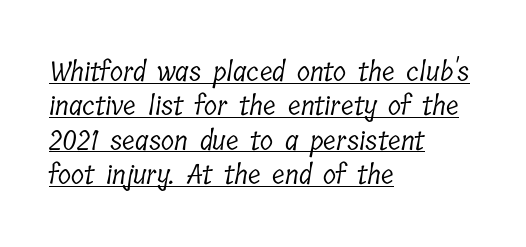
Q: Is the text bold? A: No.
Q: Is the text underlined? A: Yes.
Q: How is the paragraph aligned? A: Left-aligned.
Q: Is the spacing between letters normal or unusually wide? A: Normal.
Q: Is the spacing between lines tight, normal or loose? A: Normal.
